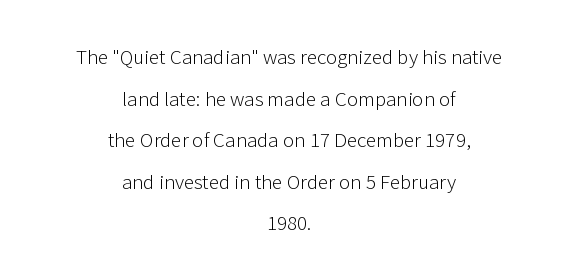
The image shows 21 px text type, upright; set centered, loose line spacing (1.98x), normal letter spacing, not underlined.
